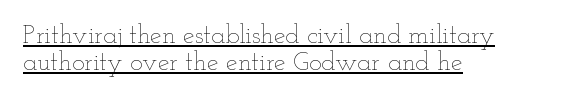
Q: Is the text bold? A: No.
Q: Is the text italic (slanted)? A: No, it is upright.
Q: Is the text underlined? A: Yes.
Q: How is the paragraph aligned? A: Left-aligned.
Q: Is the spacing between letters normal or unusually wide? A: Normal.
Q: Is the spacing between lines tight, normal or loose? A: Tight.
